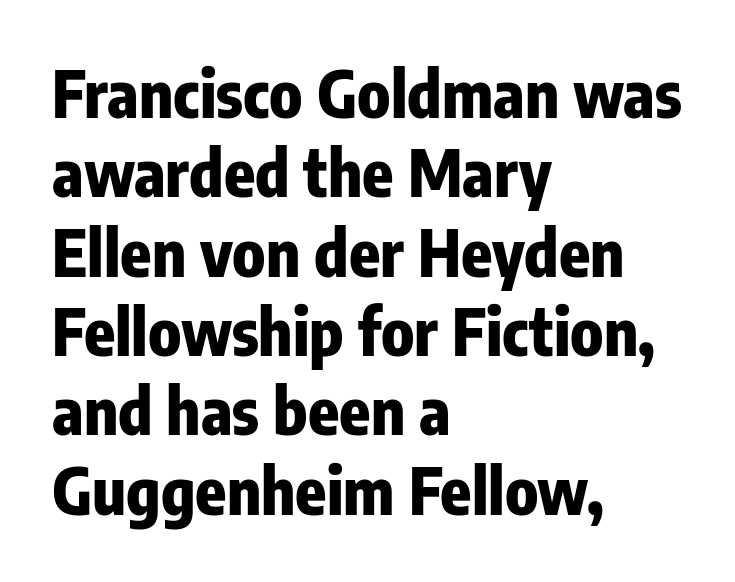
Q: Is the text bold? A: Yes.
Q: Is the text italic (slanted)? A: No, it is upright.
Q: Is the typeface a serif or a sans-serif typeface? A: Sans-serif.
Q: Is the text underlined? A: No.
Q: How is the paragraph aligned? A: Left-aligned.
Q: Is the spacing between letters normal or unusually wide? A: Normal.
Q: Width (condensed, normal, or wide)? A: Condensed.
Q: Stroke contrast? A: Low.
Q: x-height? A: Medium.
Q: Monospaced? A: No.
